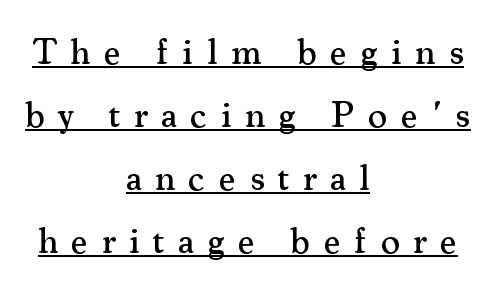
The image shows 37 px serif type, upright; set centered, normal line spacing (1.7x), unusually wide letter spacing (+0.36 em), underlined; medium stroke contrast and a small x-height.
